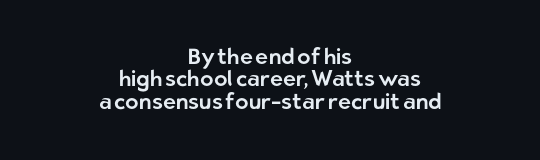
Q: Is the text italic (slanted)? A: No, it is upright.
Q: Is the text underlined? A: No.
Q: How is the paragraph aligned? A: Centered.
Q: Is the spacing between letters normal or unusually wide? A: Normal.
Q: Is the spacing between lines tight, normal or loose? A: Tight.
